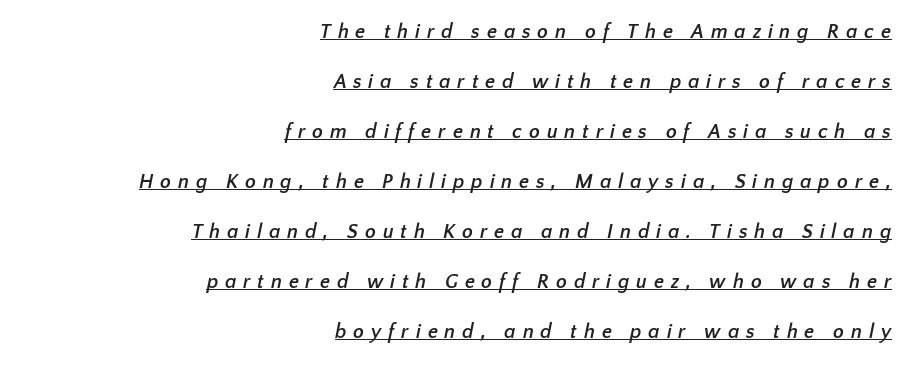
Q: Is the text bold? A: Yes.
Q: Is the text underlined? A: Yes.
Q: How is the paragraph aligned? A: Right-aligned.
Q: Is the spacing between letters normal or unusually wide? A: Unusually wide.
Q: Is the spacing between lines tight, normal or loose? A: Loose.
